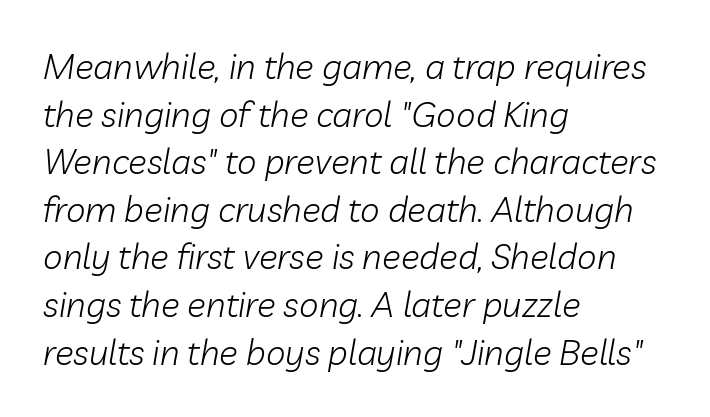
Q: Is the text bold? A: No.
Q: Is the text italic (slanted)? A: Yes, it leans right by about 10 degrees.
Q: Is the text underlined? A: No.
Q: How is the paragraph aligned? A: Left-aligned.
Q: Is the spacing between letters normal or unusually wide? A: Normal.
Q: Is the spacing between lines tight, normal or loose? A: Normal.
Q: Width (condensed, normal, or wide)? A: Normal.
Q: Stroke contrast? A: Low.
Q: x-height? A: Medium.
Q: Monospaced? A: No.
